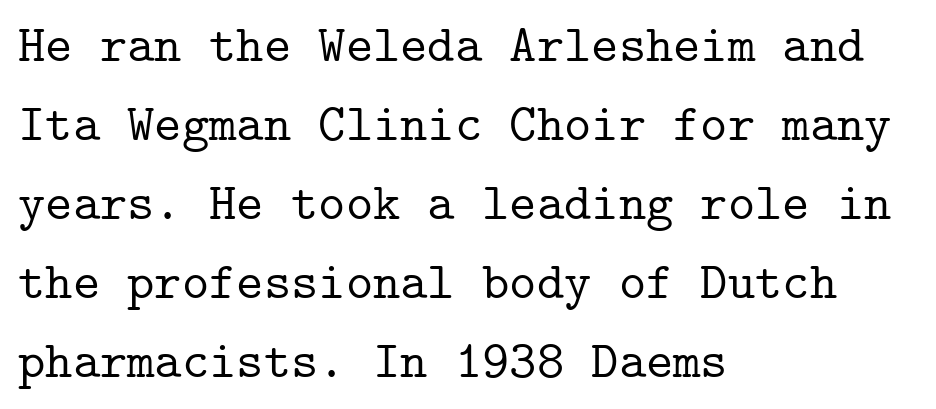
In terms of letterspacing, this is plain default setting. Vertical spacing — default. Lines of text with bare space underneath. Where is the straight margin? On the left. Font category for this specimen: serif. Every stem runs plumb, perpendicular to the baseline.
